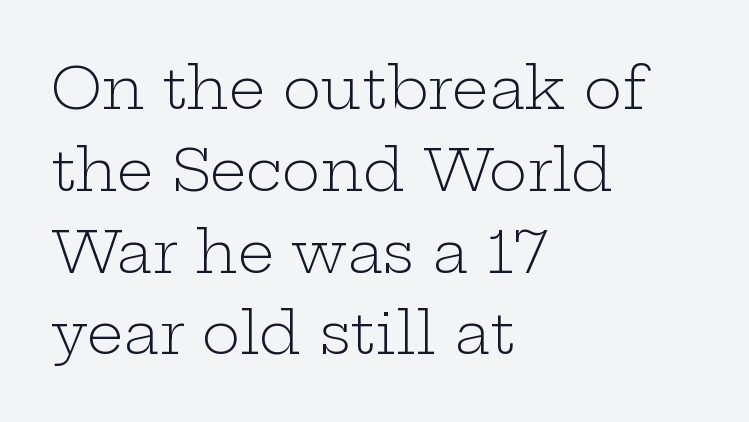
Ordinary non-slanted type is in use. Note: serifs present on the glyphs. The gap between lines stays unmarked. What stands out about the letter spacing? Nothing — it is the standard amount.
